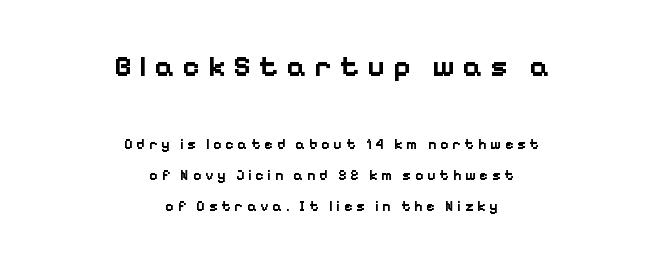
{"serif": "no", "italic": "no", "bold": "yes", "weight": "bold", "width": "normal", "stroke_contrast": "low", "x_height": "medium", "monospaced": "no", "underline": "no", "align": "center", "line_spacing": "loose", "line_spacing_ratio": 2.2, "letter_spacing": "wide", "letter_spacing_em": 0.27, "larger_block": "first", "size_ratio": 2.07, "glyph_px": 29}
